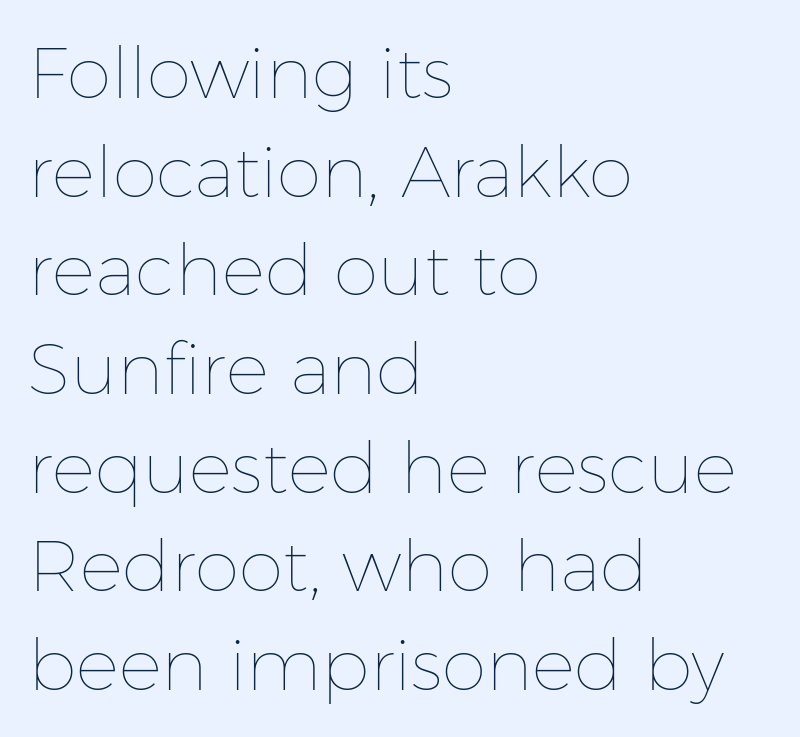
Beneath every word, the page is bare. Think of a printed novel: that variable character pitch is what you see here. Left-aligned paragraph, ragged on the right. The rows are spaced the way most documents space them. This is the regular roman posture of the typeface.
